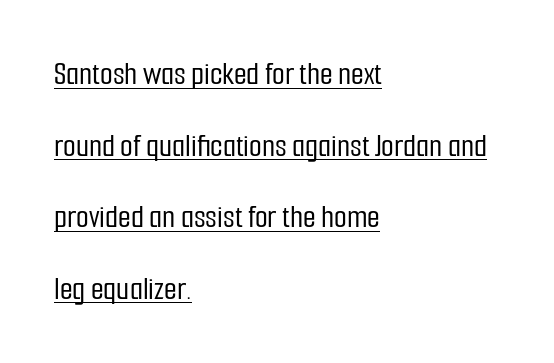
Q: Is the text italic (slanted)? A: No, it is upright.
Q: Is the typeface a serif or a sans-serif typeface? A: Sans-serif.
Q: Is the text underlined? A: Yes.
Q: How is the paragraph aligned? A: Left-aligned.
Q: Is the spacing between letters normal or unusually wide? A: Normal.
Q: Is the spacing between lines tight, normal or loose? A: Loose.
Q: Width (condensed, normal, or wide)? A: Condensed.
Q: Stroke contrast? A: Low.
Q: x-height? A: Medium.
Q: Monospaced? A: No.
